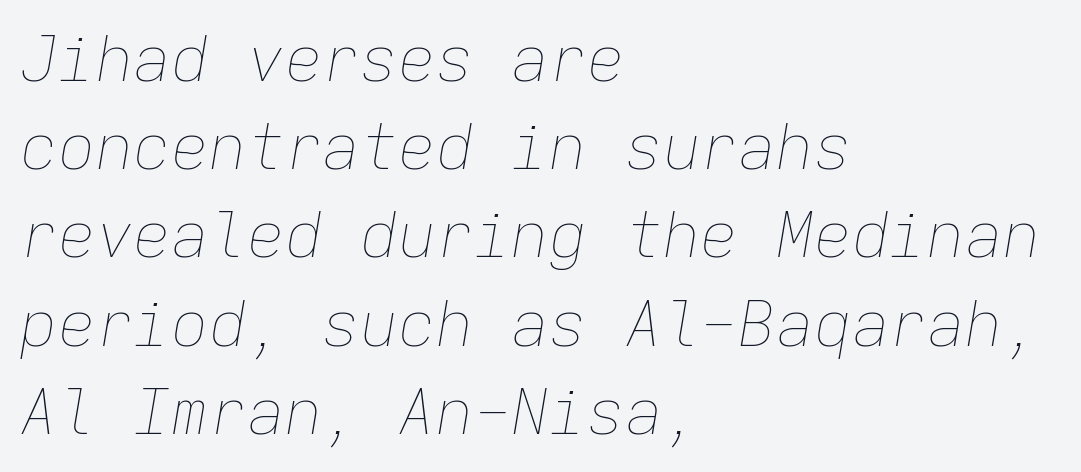
The image shows 63 px thin type, italic (leaning right), monospaced; set left-aligned, normal line spacing (1.4x), normal letter spacing, not underlined; low stroke contrast and a medium x-height.
